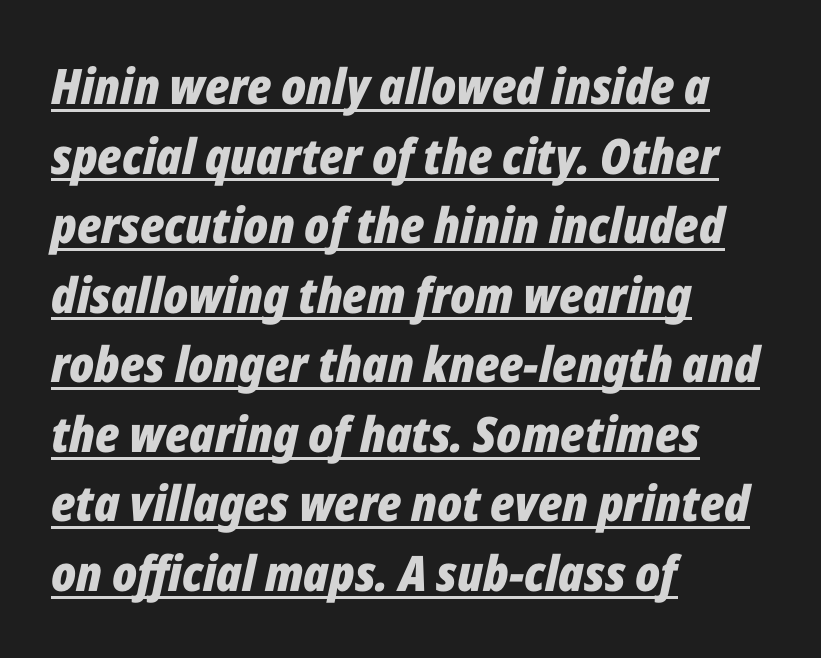
{"italic": "yes", "lean": "right", "slant_degrees": 12, "bold": "yes", "weight": "bold", "width": "condensed", "stroke_contrast": "low", "x_height": "medium", "monospaced": "no", "underline": "yes", "align": "left", "line_spacing": "normal", "line_spacing_ratio": 1.42, "letter_spacing": "normal", "letter_spacing_em": 0.0, "glyph_px": 49}
